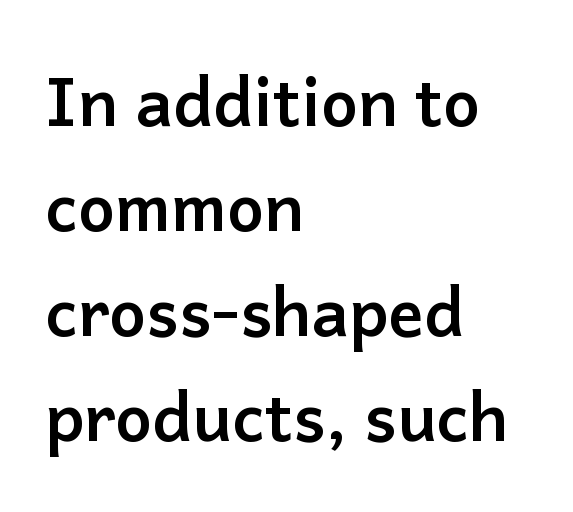
Q: Is the text bold? A: Yes.
Q: Is the text italic (slanted)? A: No, it is upright.
Q: Is the typeface a serif or a sans-serif typeface? A: Sans-serif.
Q: Is the text underlined? A: No.
Q: How is the paragraph aligned? A: Left-aligned.
Q: Is the spacing between letters normal or unusually wide? A: Normal.
Q: Is the spacing between lines tight, normal or loose? A: Normal.
Q: Width (condensed, normal, or wide)? A: Normal.
Q: Stroke contrast? A: Low.
Q: x-height? A: Medium.
Q: Monospaced? A: No.
